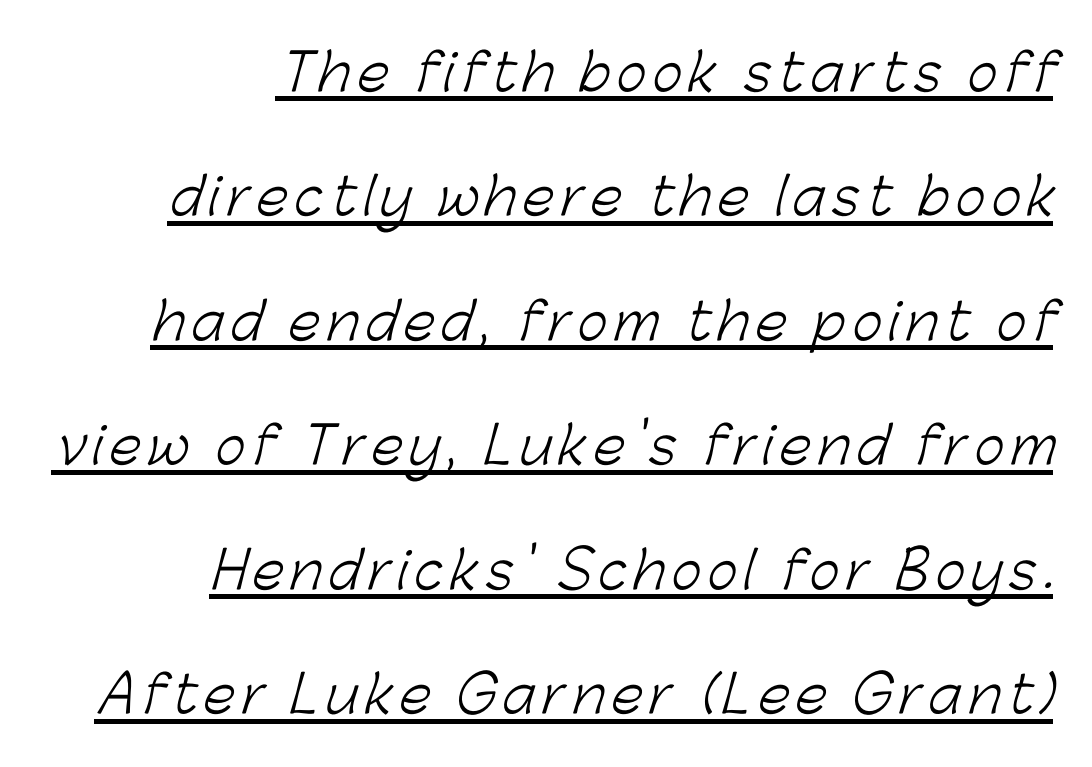
The image shows 51 px light sans-serif type; set right-aligned, loose line spacing (2.44x), underlined; low stroke contrast and a medium x-height.
